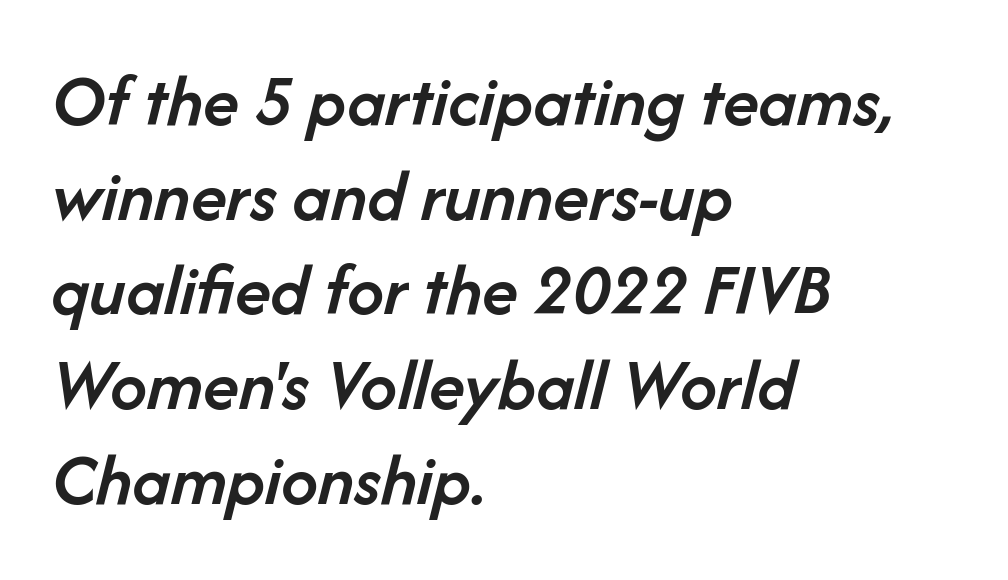
This is the in-between weight designers call semibold or demi. The baseline area is clear. Compared with typical paragraphs, the rows here are spaced about the same. Each letter keeps its own natural width here, so spacing adapts to shape. A typesetter would call this zero additional tracking.
